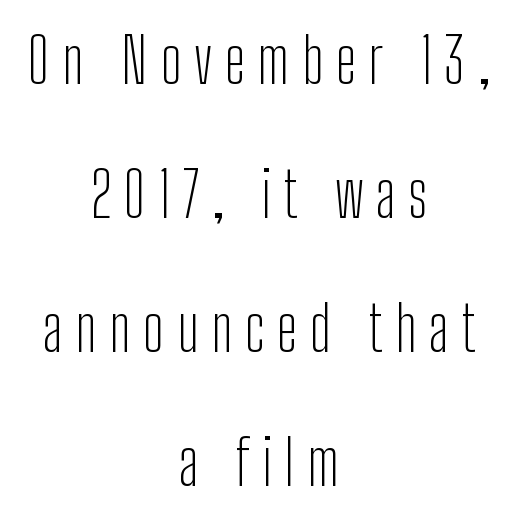
{"serif": "no", "italic": "no", "bold": "no", "weight": "light", "width": "condensed", "stroke_contrast": "low", "x_height": "medium", "monospaced": "no", "underline": "no", "align": "center", "line_spacing": "loose", "line_spacing_ratio": 2.16, "letter_spacing": "wide", "letter_spacing_em": 0.2, "glyph_px": 62}
